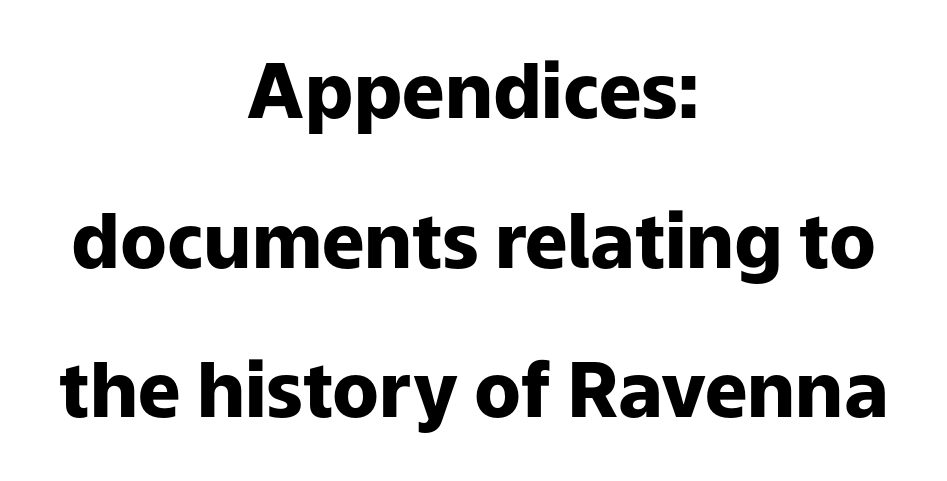
{"serif": "no", "italic": "no", "bold": "yes", "weight": "heavy", "width": "normal", "stroke_contrast": "low", "x_height": "medium", "monospaced": "no", "underline": "no", "align": "center", "line_spacing": "loose", "line_spacing_ratio": 1.97, "letter_spacing": "normal", "letter_spacing_em": 0.0, "glyph_px": 76}
